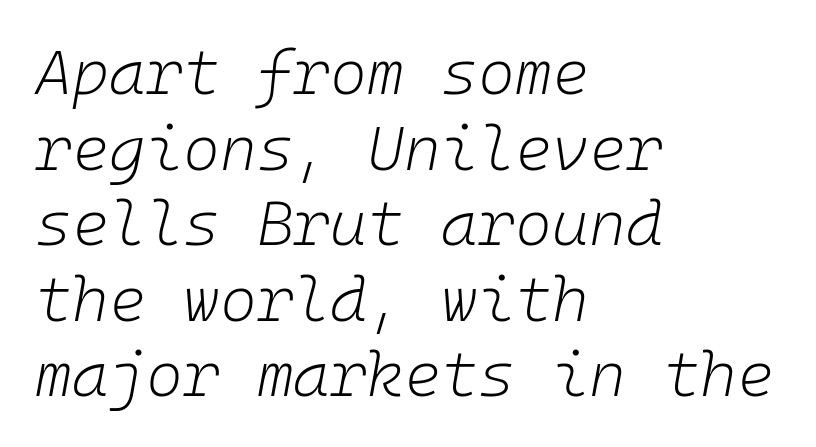
Observe the lean: these are italic letterforms. The string is rendered with underlining switched off. You could count columns in this text — the font is strictly monospaced. Nothing heavy about these letters — not bold at all. In CSS terms this would be text-align: left.
